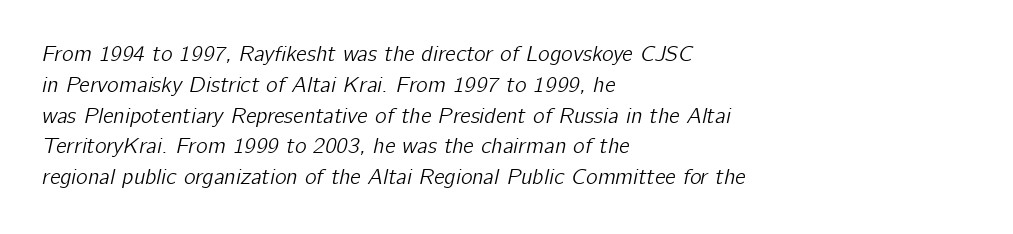
The image shows 22 px text type, italic (leaning right); set left-aligned, normal line spacing (1.4x), normal letter spacing, not underlined.
